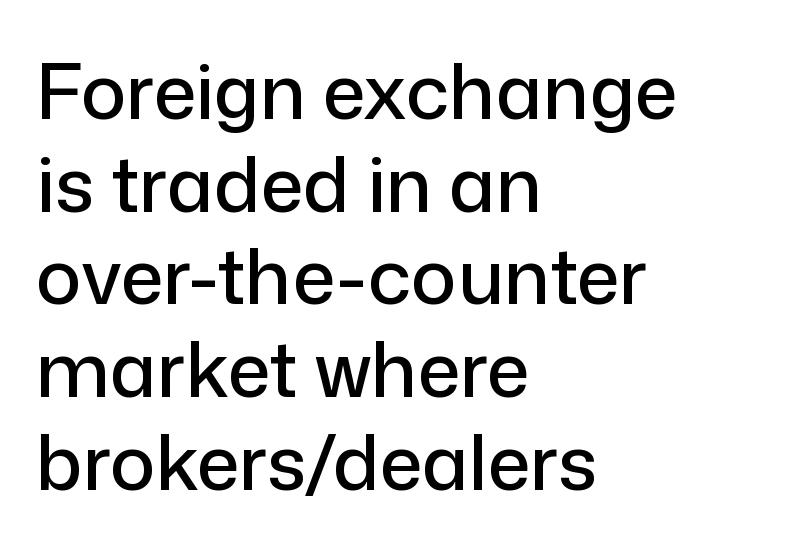
{"serif": "no", "italic": "no", "width": "normal", "stroke_contrast": "low", "x_height": "medium", "monospaced": "no", "underline": "no", "align": "left", "line_spacing_ratio": 1.22, "letter_spacing": "normal", "letter_spacing_em": 0.0, "glyph_px": 76}
